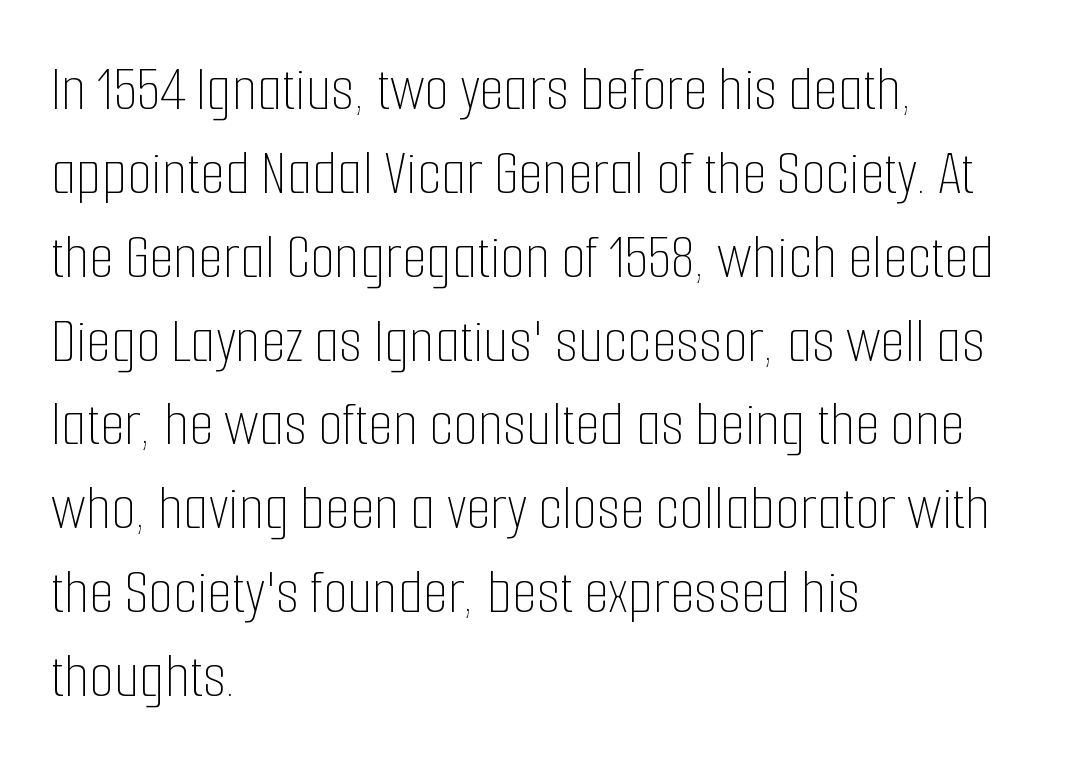
The space beneath each line is pristine and unruled. In CSS terms this would be text-align: left. The letters advance in unequal steps, a hallmark of proportional type. This reads as an unemphasized weight, regular at the heaviest. Ascenders rise straight up at ninety degrees.
